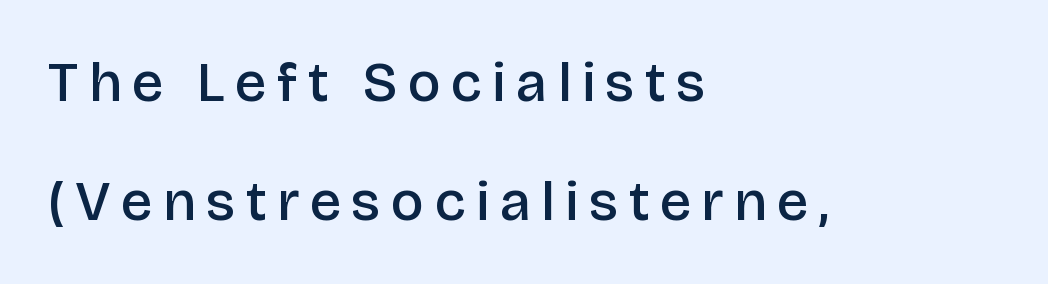
Q: Is the text bold? A: Semi-bold.
Q: Is the text italic (slanted)? A: No, it is upright.
Q: Is the typeface a serif or a sans-serif typeface? A: Sans-serif.
Q: Is the text underlined? A: No.
Q: How is the paragraph aligned? A: Left-aligned.
Q: Is the spacing between lines tight, normal or loose? A: Loose.
Q: Width (condensed, normal, or wide)? A: Normal.
Q: Stroke contrast? A: Low.
Q: x-height? A: Large.
Q: Monospaced? A: No.
